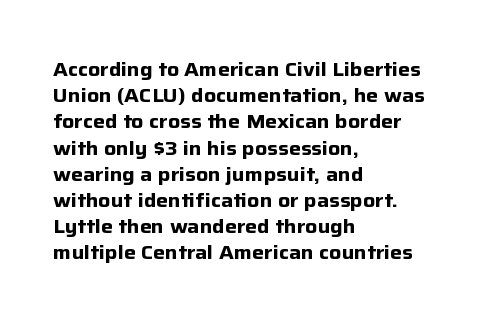
{"italic": "no", "bold": "yes", "underline": "no", "align": "left", "line_spacing": "normal", "line_spacing_ratio": 1.31, "letter_spacing": "normal", "letter_spacing_em": 0.0, "glyph_px": 20}
